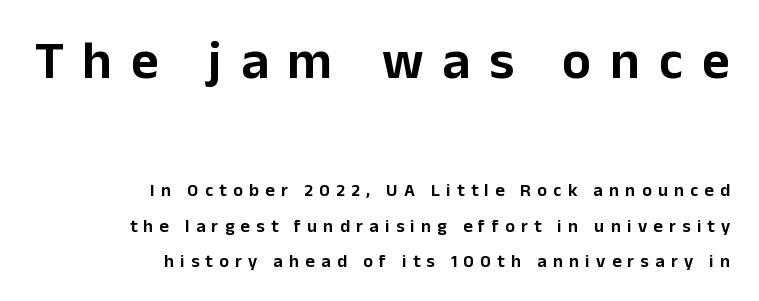
{"serif": "no", "italic": "no", "width": "normal", "stroke_contrast": "low", "x_height": "medium", "monospaced": "no", "underline": "no", "align": "right", "line_spacing": "loose", "line_spacing_ratio": 1.98, "letter_spacing": "wide", "letter_spacing_em": 0.35, "larger_block": "first", "size_ratio": 3.0, "glyph_px": 54}
